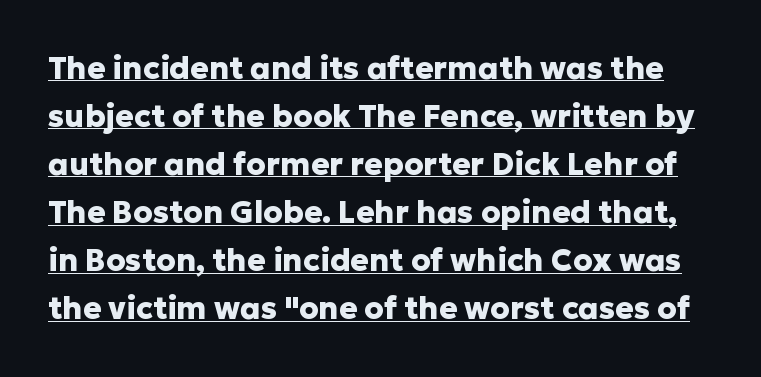
The image shows 31 px heavy sans-serif type, upright; set normal line spacing (1.55x), normal letter spacing, underlined; low stroke contrast and a medium x-height.
